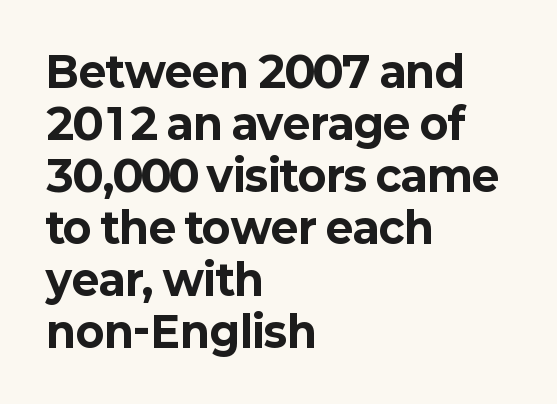
Q: Is the text bold? A: Yes.
Q: Is the text italic (slanted)? A: No, it is upright.
Q: Is the typeface a serif or a sans-serif typeface? A: Sans-serif.
Q: Is the text underlined? A: No.
Q: How is the paragraph aligned? A: Left-aligned.
Q: Is the spacing between letters normal or unusually wide? A: Normal.
Q: Width (condensed, normal, or wide)? A: Normal.
Q: Stroke contrast? A: Low.
Q: x-height? A: Medium.
Q: Monospaced? A: No.
